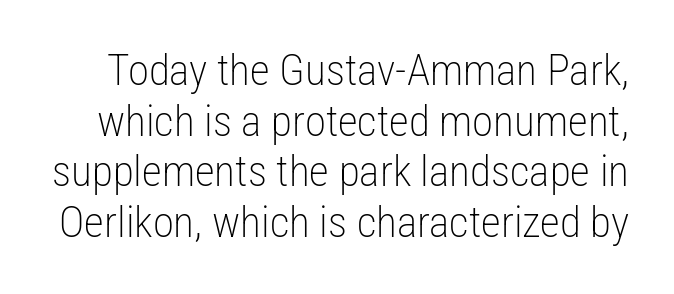
On a weight scale, this lands at 450 or below. The string is rendered with underlining switched off. Proportional: the letters do not fall into vertical columns. The typeface chosen for these lines omits serifs. Ascenders rise straight up at ninety degrees. These lines keep a tight, regular rhythm from letter to letter.
